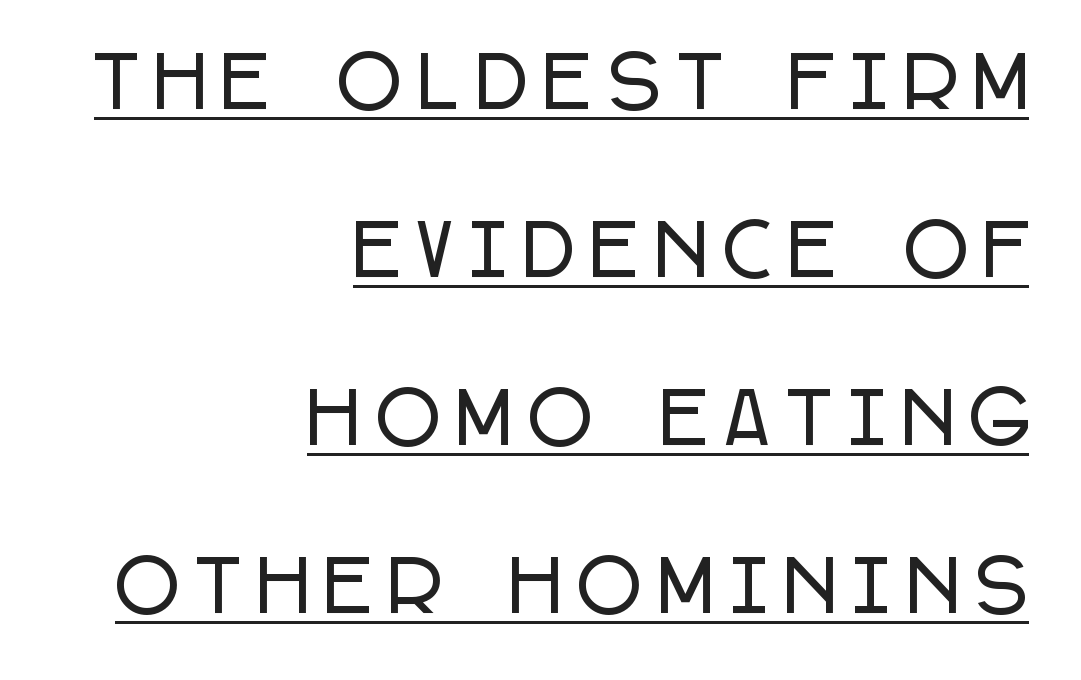
The image shows 70 px condensed sans-serif type, upright; set right-aligned, loose line spacing (2.4x), unusually wide letter spacing (+0.24 em), underlined; low stroke contrast and a large x-height.
